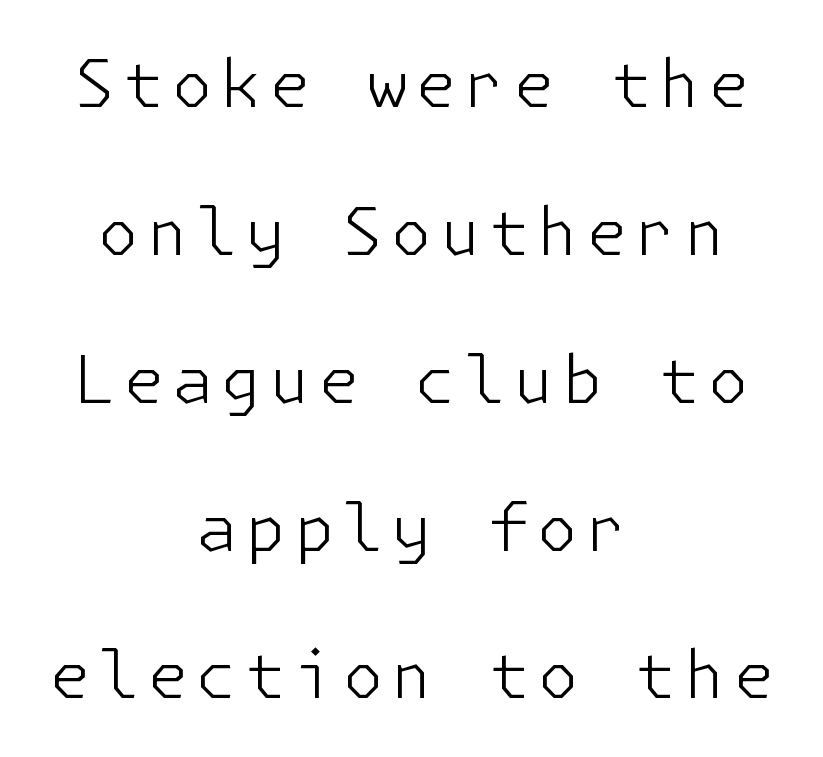
Q: Is the text bold? A: No.
Q: Is the text italic (slanted)? A: No, it is upright.
Q: Is the typeface a serif or a sans-serif typeface? A: Sans-serif.
Q: Is the text underlined? A: No.
Q: How is the paragraph aligned? A: Centered.
Q: Is the spacing between lines tight, normal or loose? A: Loose.
Q: Width (condensed, normal, or wide)? A: Normal.
Q: Stroke contrast? A: Low.
Q: x-height? A: Medium.
